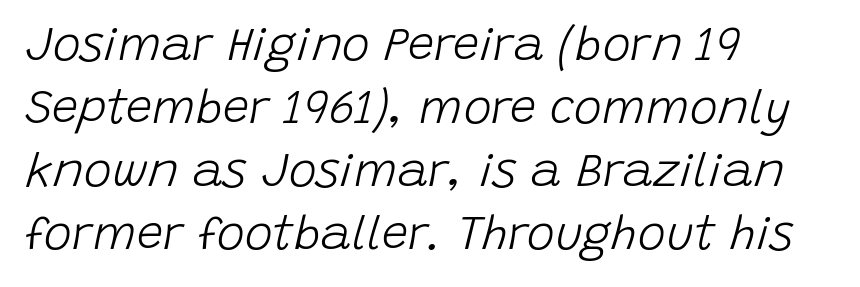
How would I describe the line gaps? Plain and ordinary. Do the characters align in a grid? No, the font is proportional. The face used here is rendered with its standard letterfit. In CSS terms this would be text-align: left. The font sits on the lighter half of the weight spectrum, regular included.
